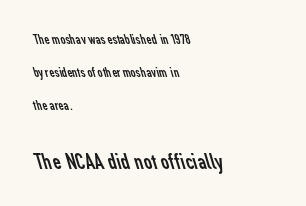
Q: Is the text bold? A: No.
Q: Is the text underlined? A: No.
Q: How is the paragraph aligned? A: Left-aligned.
Q: Is the spacing between letters normal or unusually wide? A: Normal.
Q: Is the spacing between lines tight, normal or loose? A: Loose.
Q: Which block of text is set in a larger size, the first (top) or the second (bottom)? A: The second (bottom) one.
